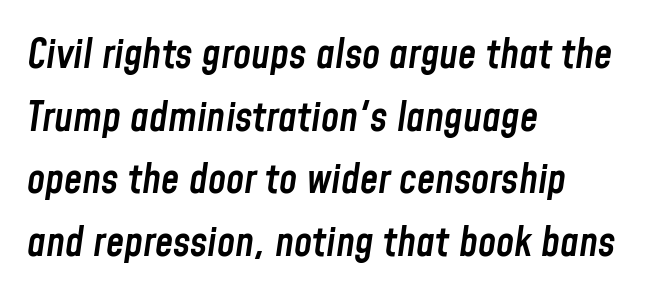
These lines were composed using italics. Regular leading. The ragged edge is on the right, which tells us the setting is flush left. No word sits above an underline. This is moderately heavy type, rendered in semibold. This sample has the flowing, uneven cadence of proportional lettering.
